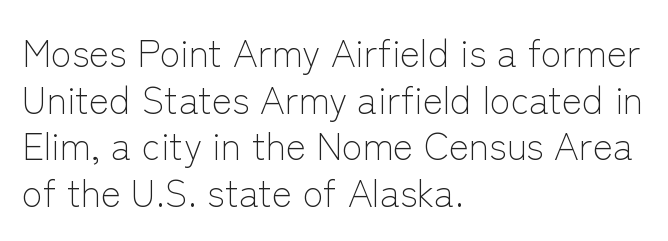
Q: Is the text bold? A: No.
Q: Is the text italic (slanted)? A: No, it is upright.
Q: Is the typeface a serif or a sans-serif typeface? A: Sans-serif.
Q: Is the text underlined? A: No.
Q: How is the paragraph aligned? A: Left-aligned.
Q: Is the spacing between letters normal or unusually wide? A: Normal.
Q: Width (condensed, normal, or wide)? A: Normal.
Q: Stroke contrast? A: Low.
Q: x-height? A: Medium.
Q: Monospaced? A: No.
